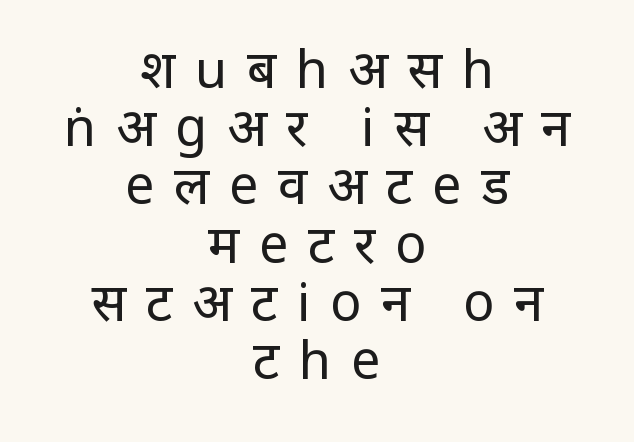
{"serif": "no", "italic": "no", "bold": "no", "weight": "regular", "width": "normal", "stroke_contrast": "low", "x_height": "large", "monospaced": "no", "underline": "no", "align": "center", "line_spacing": "tight", "line_spacing_ratio": 1.12, "letter_spacing": "wide", "letter_spacing_em": 0.38, "glyph_px": 52}
